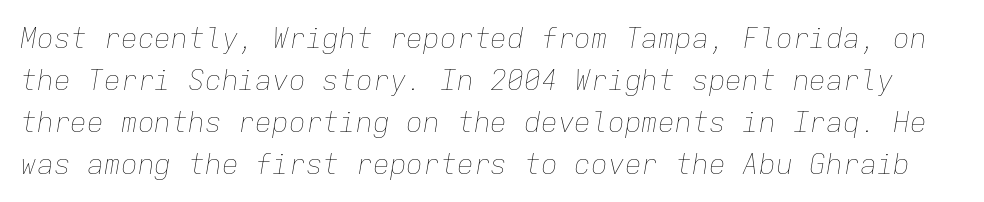
{"italic": "yes", "lean": "right", "slant_degrees": 9, "bold": "no", "weight": "thin", "width": "normal", "stroke_contrast": "low", "x_height": "medium", "monospaced": "yes", "underline": "no", "line_spacing": "normal", "line_spacing_ratio": 1.5, "letter_spacing": "normal", "letter_spacing_em": 0.0, "glyph_px": 28}
